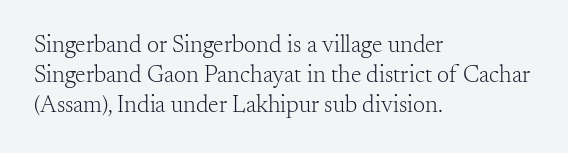
If you drew a line through each stem, it would be perfectly vertical. Tracking value appears to be zero — textbook default spacing. The rag falls on the right side of this text block. The face looks like a standard text weight, possibly lighter. The string is rendered with underlining switched off.
